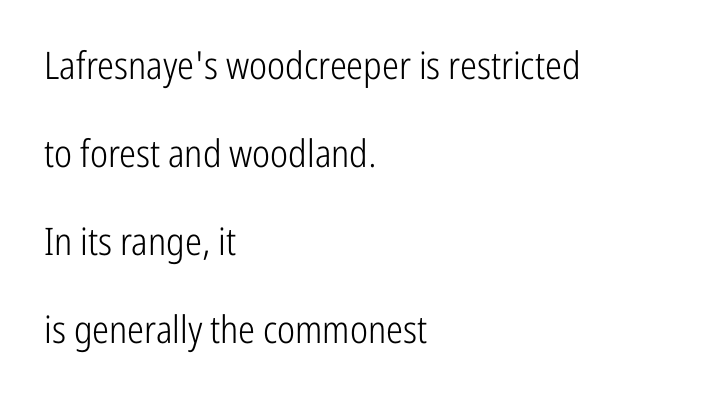
{"serif": "no", "italic": "no", "bold": "no", "weight": "light", "width": "condensed", "stroke_contrast": "low", "x_height": "medium", "monospaced": "no", "underline": "no", "align": "left", "line_spacing": "loose", "line_spacing_ratio": 2.32, "letter_spacing": "normal", "letter_spacing_em": 0.0, "glyph_px": 38}
